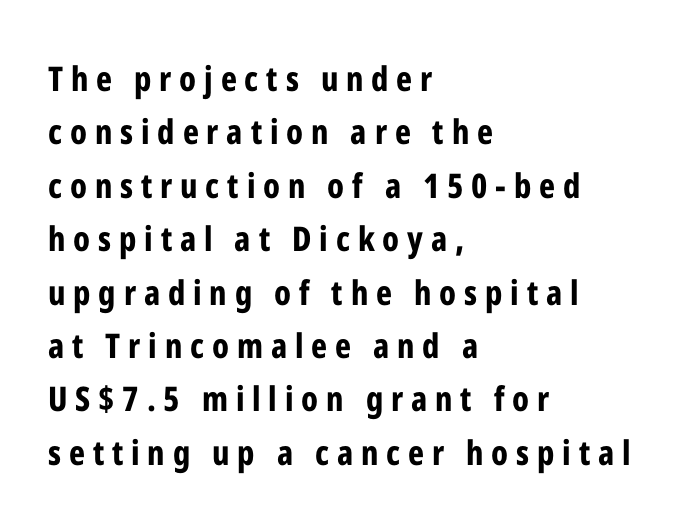
{"serif": "no", "italic": "no", "bold": "yes", "weight": "bold", "width": "condensed", "stroke_contrast": "low", "x_height": "medium", "monospaced": "no", "underline": "no", "align": "left", "line_spacing": "normal", "line_spacing_ratio": 1.57, "letter_spacing": "wide", "letter_spacing_em": 0.23, "glyph_px": 34}
